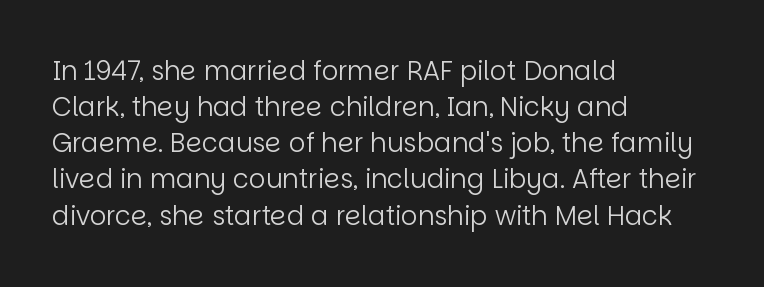
The image shows 26 px text type, upright; set left-aligned, normal line spacing (1.39x), normal letter spacing, not underlined.
